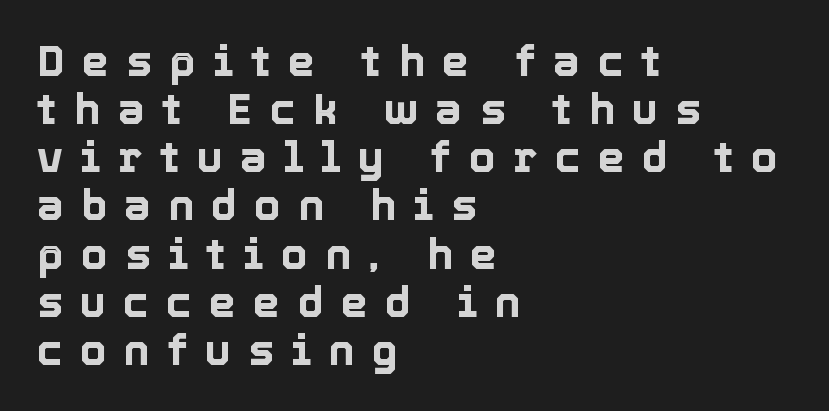
Q: Is the text italic (slanted)? A: No, it is upright.
Q: Is the text underlined? A: No.
Q: How is the paragraph aligned? A: Left-aligned.
Q: Is the spacing between letters normal or unusually wide? A: Unusually wide.
Q: Is the spacing between lines tight, normal or loose? A: Tight.
Q: Width (condensed, normal, or wide)? A: Normal.
Q: x-height? A: Medium.
Q: Monospaced? A: No.
